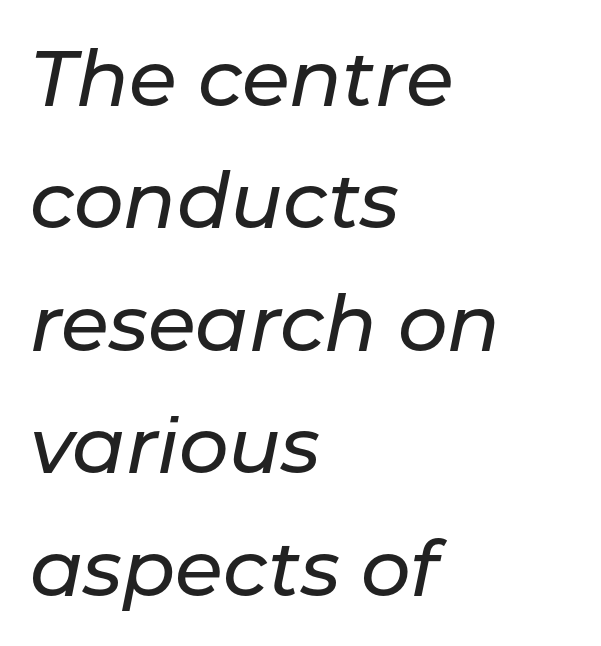
The image shows 78 px text type, italic (leaning right); set left-aligned, normal line spacing (1.57x), normal letter spacing, not underlined; low stroke contrast and a medium x-height.
